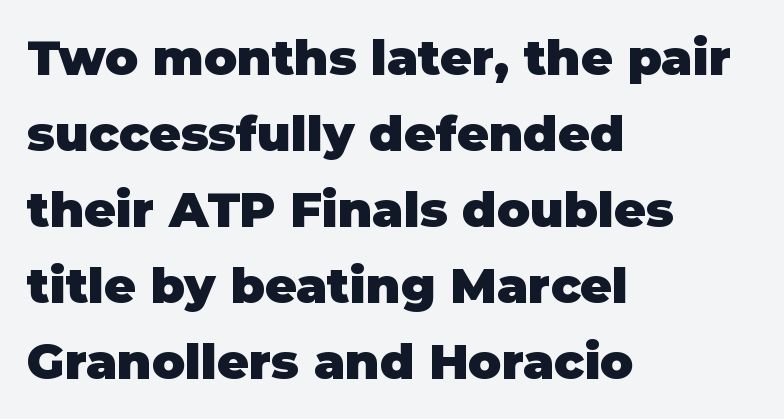
Q: Is the text bold? A: Yes.
Q: Is the text italic (slanted)? A: No, it is upright.
Q: Is the typeface a serif or a sans-serif typeface? A: Sans-serif.
Q: Is the text underlined? A: No.
Q: How is the paragraph aligned? A: Left-aligned.
Q: Is the spacing between letters normal or unusually wide? A: Normal.
Q: Is the spacing between lines tight, normal or loose? A: Normal.
Q: Width (condensed, normal, or wide)? A: Normal.
Q: Stroke contrast? A: Low.
Q: x-height? A: Large.
Q: Monospaced? A: No.
